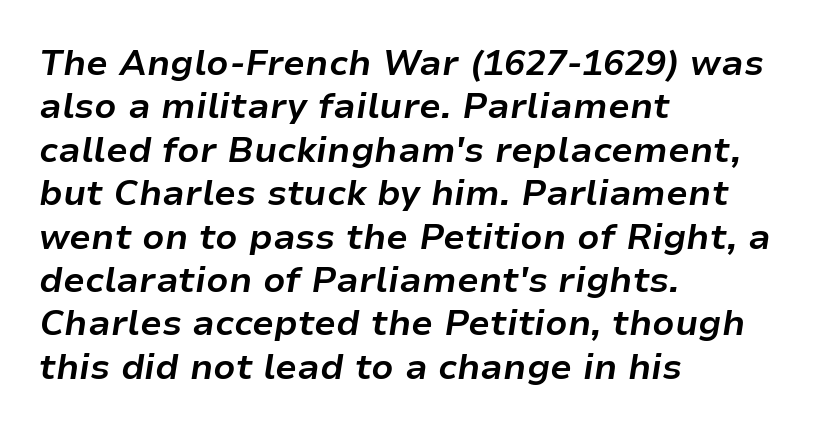
{"italic": "yes", "lean": "right", "slant_degrees": 9, "bold": "yes", "weight": "bold", "width": "normal", "stroke_contrast": "low", "x_height": "medium", "monospaced": "no", "underline": "no", "align": "left", "line_spacing_ratio": 1.24, "letter_spacing": "normal", "letter_spacing_em": 0.0, "glyph_px": 35}
